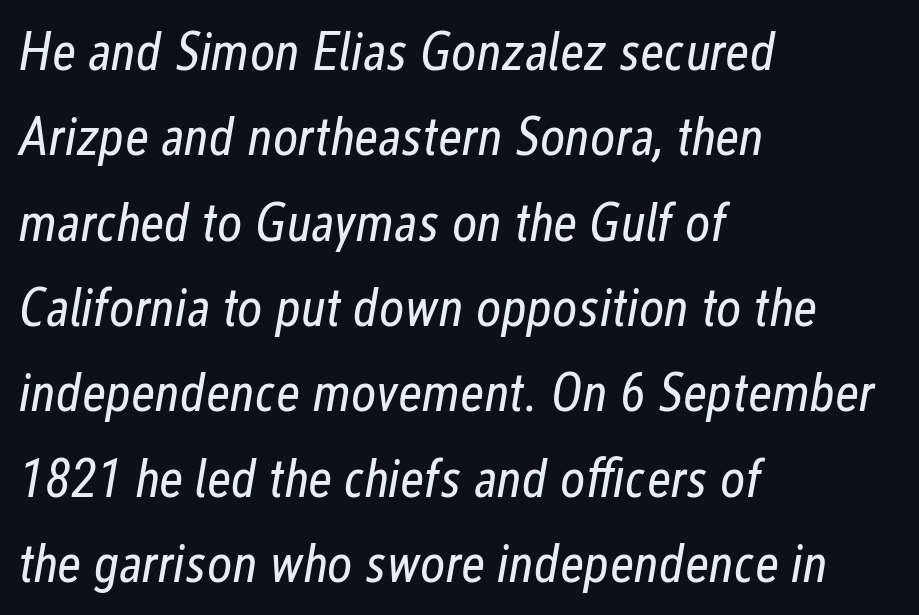
{"italic": "yes", "lean": "right", "slant_degrees": 12, "bold": "no", "weight": "regular", "width": "condensed", "stroke_contrast": "low", "x_height": "medium", "monospaced": "no", "underline": "no", "align": "left", "line_spacing": "normal", "line_spacing_ratio": 1.58, "letter_spacing": "normal", "letter_spacing_em": 0.0, "glyph_px": 54}
